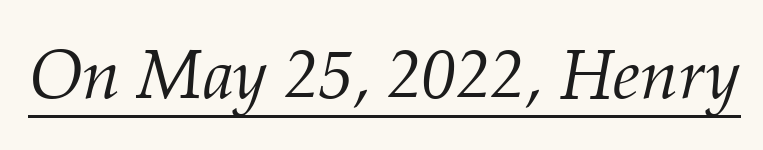
The image shows 69 px light serif type, italic (leaning right); set normal letter spacing, underlined; medium stroke contrast and a medium x-height.
